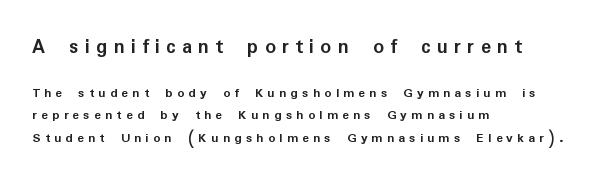
The image shows 21 px bold type, upright; set left-aligned, normal line spacing (1.62x), unusually wide letter spacing (+0.3 em), not underlined; the first (top) block is 1.5x larger.
